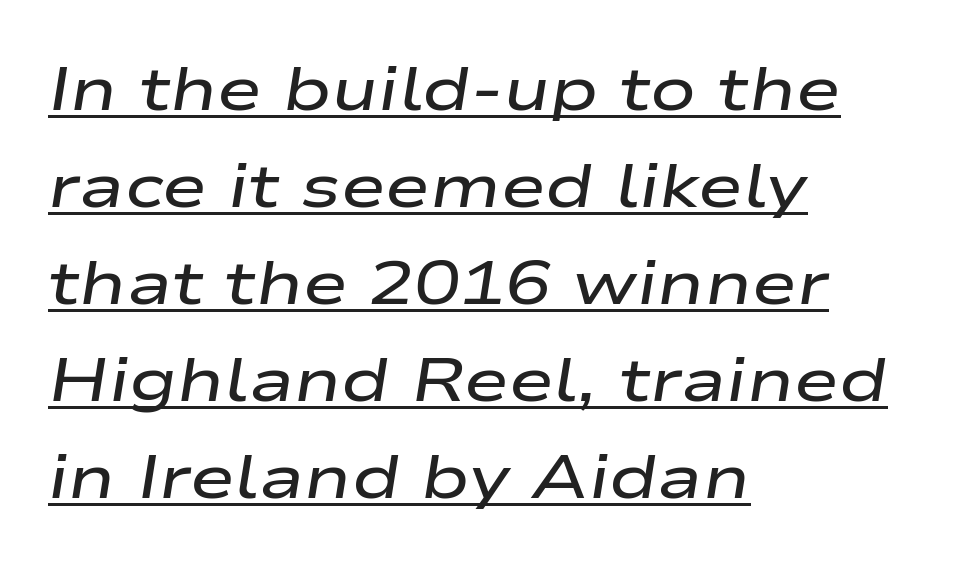
The image shows 61 px semibold, wide type, italic (leaning right); set left-aligned, normal line spacing (1.59x), normal letter spacing, underlined; low stroke contrast and a medium x-height.
